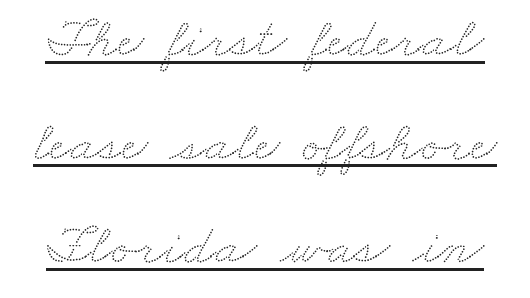
Q: Is the text underlined? A: Yes.
Q: Is the spacing between letters normal or unusually wide? A: Normal.
Q: Width (condensed, normal, or wide)? A: Wide.
Q: Stroke contrast? A: Low.
Q: x-height? A: Small.
Q: Monospaced? A: No.
